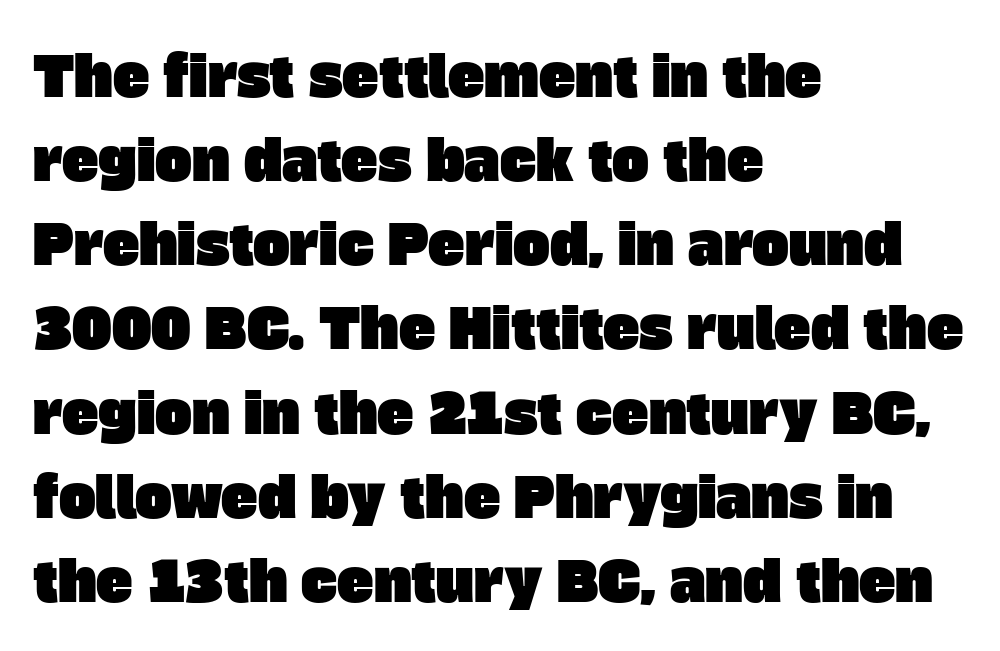
This rendering employs a face without finishing strokes, i.e., a sans-serif. Descender tails drop into unmarked territory. Here the designer chose a conventional face with non-uniform glyph widths. One-word summary of the alignment: left. The designer left line spacing at the default.
